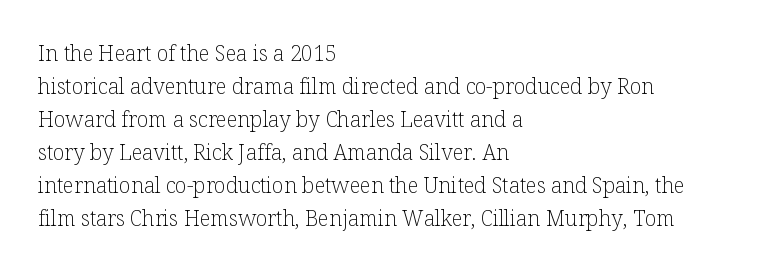
Q: Is the text bold? A: No.
Q: Is the text italic (slanted)? A: No, it is upright.
Q: Is the text underlined? A: No.
Q: How is the paragraph aligned? A: Left-aligned.
Q: Is the spacing between letters normal or unusually wide? A: Normal.
Q: Is the spacing between lines tight, normal or loose? A: Normal.
